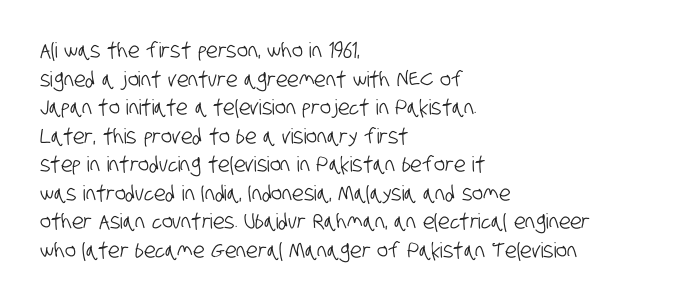
Q: Is the text underlined? A: No.
Q: How is the paragraph aligned? A: Left-aligned.
Q: Is the spacing between letters normal or unusually wide? A: Normal.
Q: Is the spacing between lines tight, normal or loose? A: Normal.
